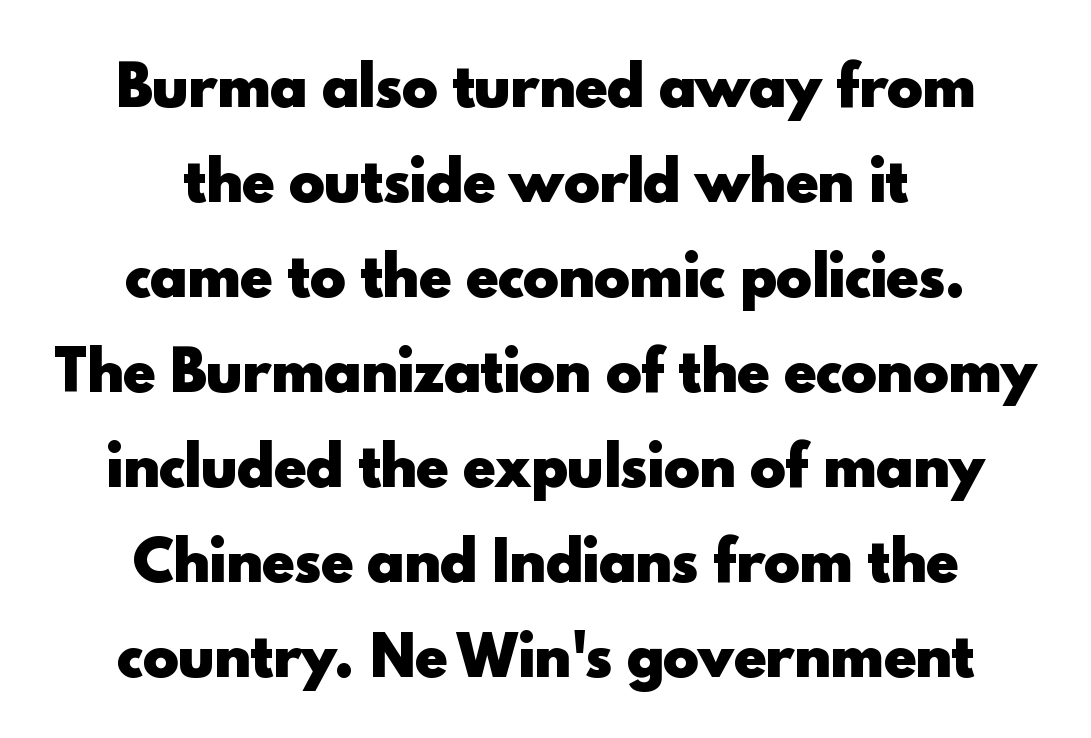
Only glyphs here, with clear space below each row. In terms of weight, the rendering is a true, heavy bold. Notice how the passage keeps no hard edge, just a central spine. To sum up the face: it is a sans, with no serifs.
